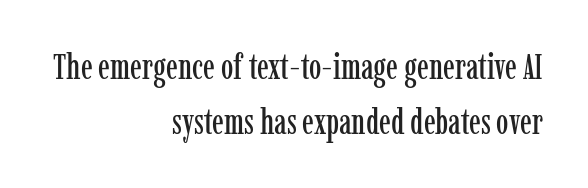
Q: Is the text italic (slanted)? A: No, it is upright.
Q: Is the typeface a serif or a sans-serif typeface? A: Serif.
Q: Is the text underlined? A: No.
Q: How is the paragraph aligned? A: Right-aligned.
Q: Is the spacing between letters normal or unusually wide? A: Normal.
Q: Is the spacing between lines tight, normal or loose? A: Normal.
Q: Width (condensed, normal, or wide)? A: Condensed.
Q: Stroke contrast? A: Low.
Q: x-height? A: Medium.
Q: Monospaced? A: No.
